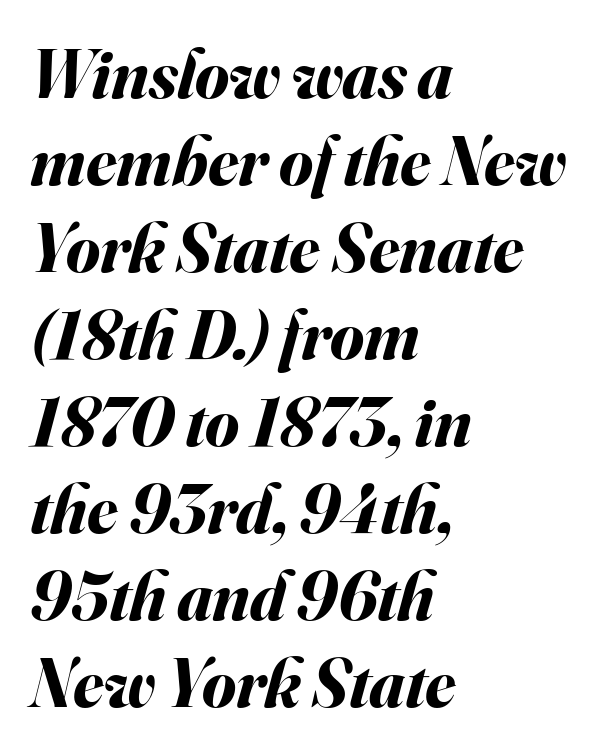
The image shows 69 px bold type, italic (leaning right); set left-aligned, normal line spacing (1.26x), normal letter spacing, not underlined; medium stroke contrast and a small x-height.
